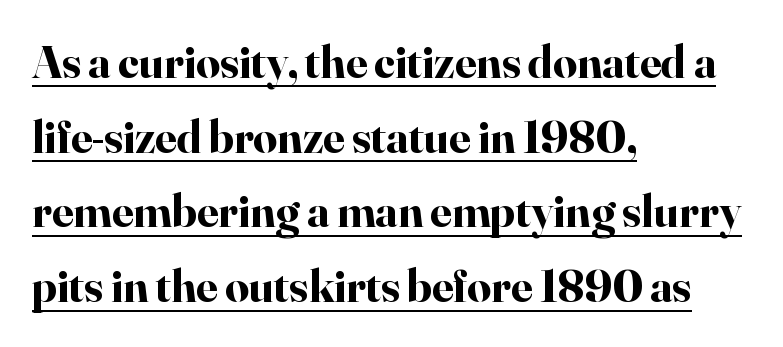
Q: Is the text bold? A: Yes.
Q: Is the text italic (slanted)? A: No, it is upright.
Q: Is the typeface a serif or a sans-serif typeface? A: Serif.
Q: Is the text underlined? A: Yes.
Q: How is the paragraph aligned? A: Left-aligned.
Q: Is the spacing between letters normal or unusually wide? A: Normal.
Q: Is the spacing between lines tight, normal or loose? A: Normal.
Q: Width (condensed, normal, or wide)? A: Normal.
Q: Stroke contrast? A: High.
Q: x-height? A: Small.
Q: Monospaced? A: No.
